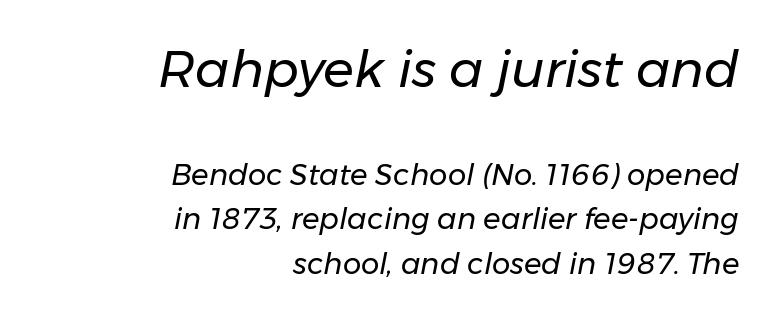
Q: Is the text bold? A: No.
Q: Is the text italic (slanted)? A: Yes, it leans right by about 11 degrees.
Q: Is the text underlined? A: No.
Q: How is the paragraph aligned? A: Right-aligned.
Q: Is the spacing between letters normal or unusually wide? A: Normal.
Q: Is the spacing between lines tight, normal or loose? A: Normal.
Q: Which block of text is set in a larger size, the first (top) or the second (bottom)? A: The first (top) one.
Q: Width (condensed, normal, or wide)? A: Normal.
Q: Stroke contrast? A: Low.
Q: x-height? A: Medium.
Q: Monospaced? A: No.
